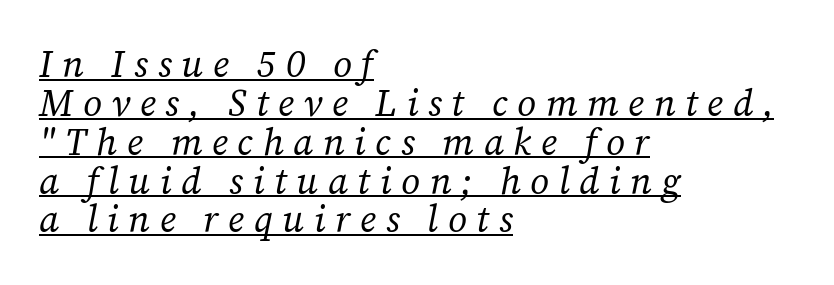
The image shows 37 px regular-weight serif type, italic (leaning right); set left-aligned, tight line spacing (1.05x), unusually wide letter spacing (+0.26 em), underlined; low stroke contrast and a medium x-height.
